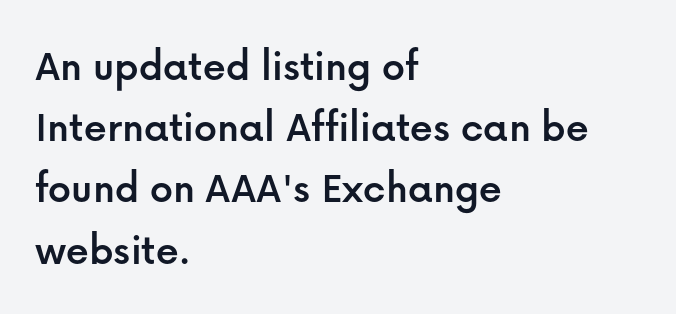
Q: Is the text italic (slanted)? A: No, it is upright.
Q: Is the typeface a serif or a sans-serif typeface? A: Sans-serif.
Q: Is the text underlined? A: No.
Q: How is the paragraph aligned? A: Left-aligned.
Q: Is the spacing between letters normal or unusually wide? A: Normal.
Q: Is the spacing between lines tight, normal or loose? A: Normal.
Q: Width (condensed, normal, or wide)? A: Normal.
Q: Stroke contrast? A: Low.
Q: x-height? A: Medium.
Q: Monospaced? A: No.
